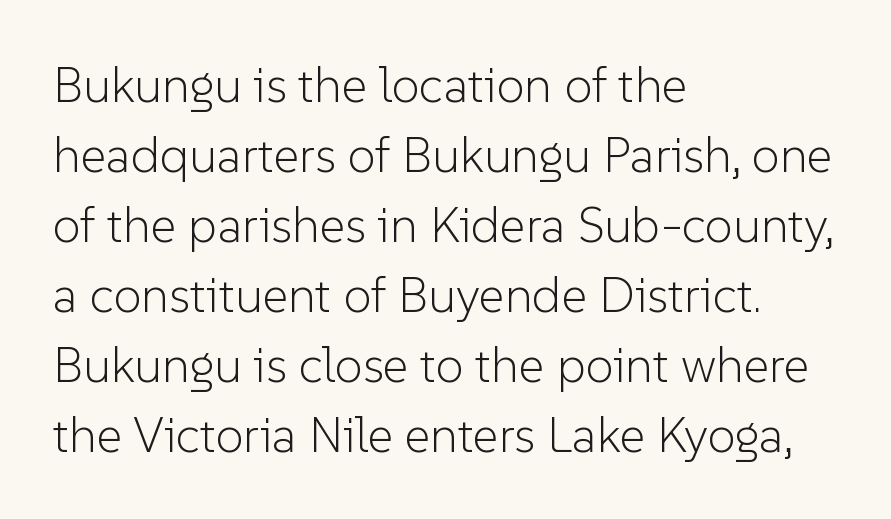
Quick note: underline off. Glyph-to-glyph distance matches everyday printed text. The strokes carry an ordinary text weight at most. Is this a sans? Yes — the strokes have no serifs.
